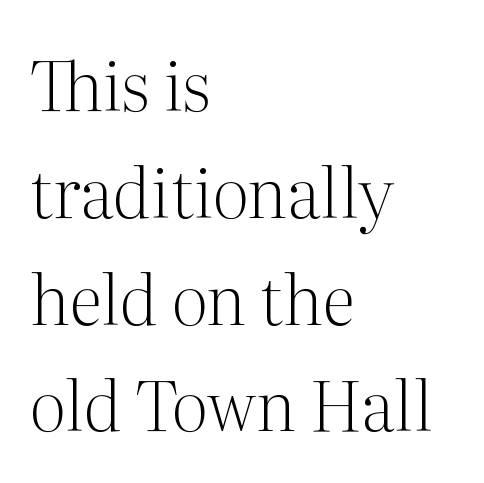
The image shows 68 px light serif type, upright; set left-aligned, normal line spacing (1.57x), normal letter spacing, not underlined; medium stroke contrast and a medium x-height.
